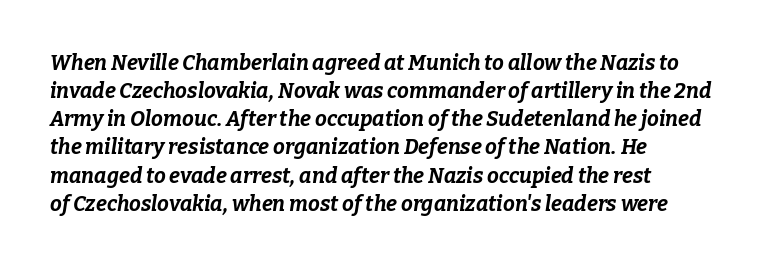
The image shows 21 px bold type, italic (leaning right); set left-aligned, normal line spacing (1.34x), normal letter spacing, not underlined.
